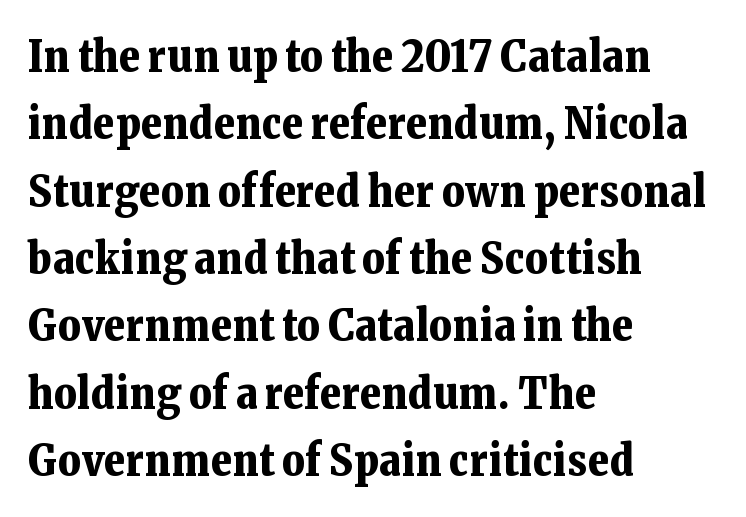
Anything drawn beneath the words? Only blank space. Caption: bold face, heavy strokes. The rag falls on the right side of this text block. The gaps between neighbouring characters are ordinary and unremarkable. Summary of vertical rhythm: regular, with standard interline spacing.
